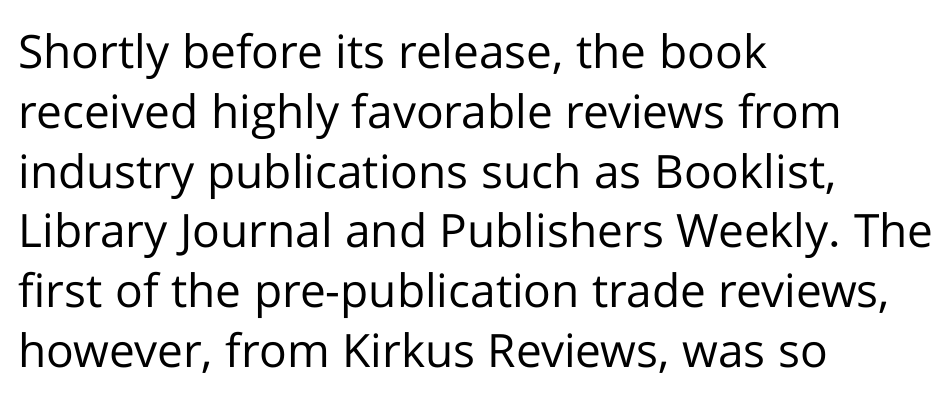
Q: Is the text bold? A: No.
Q: Is the text italic (slanted)? A: No, it is upright.
Q: Is the typeface a serif or a sans-serif typeface? A: Sans-serif.
Q: Is the text underlined? A: No.
Q: How is the paragraph aligned? A: Left-aligned.
Q: Is the spacing between letters normal or unusually wide? A: Normal.
Q: Is the spacing between lines tight, normal or loose? A: Normal.
Q: Width (condensed, normal, or wide)? A: Normal.
Q: Stroke contrast? A: Low.
Q: x-height? A: Medium.
Q: Monospaced? A: No.
